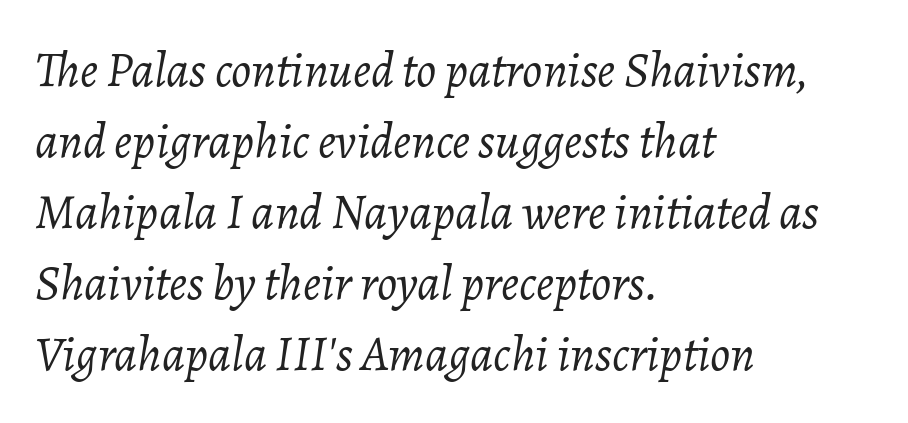
A bare baseline throughout the passage. If you drew a ruler down the left edge, every line would touch it. These lines are rendered in a variable-pitch font. Does the lettering tilt? It does — this is italic.
